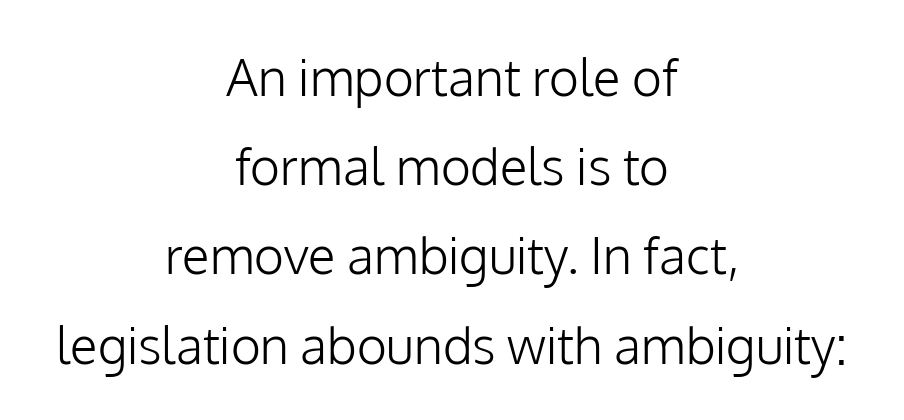
Q: Is the text bold? A: No.
Q: Is the text italic (slanted)? A: No, it is upright.
Q: Is the typeface a serif or a sans-serif typeface? A: Sans-serif.
Q: Is the text underlined? A: No.
Q: How is the paragraph aligned? A: Centered.
Q: Is the spacing between letters normal or unusually wide? A: Normal.
Q: Width (condensed, normal, or wide)? A: Normal.
Q: Stroke contrast? A: Low.
Q: x-height? A: Medium.
Q: Monospaced? A: No.
